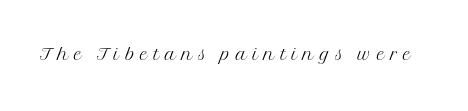
Q: Is the text bold? A: No.
Q: Is the text italic (slanted)? A: Yes.
Q: Is the text underlined? A: No.
Q: Is the spacing between letters normal or unusually wide? A: Unusually wide.
